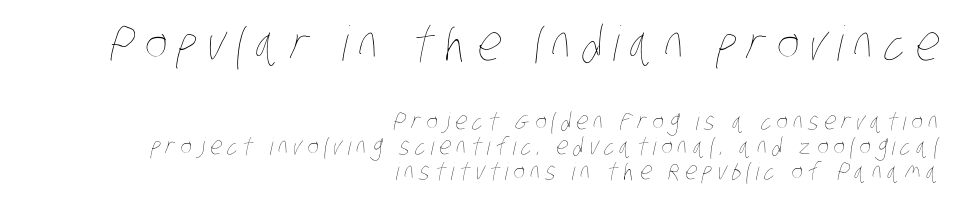
{"bold": "no", "weight": "thin", "width": "condensed", "stroke_contrast": "low", "x_height": "large", "monospaced": "no", "underline": "no", "align": "right", "line_spacing": "tight", "line_spacing_ratio": 1.05, "letter_spacing": "wide", "letter_spacing_em": 0.22, "larger_block": "first", "size_ratio": 2.0, "glyph_px": 48}
